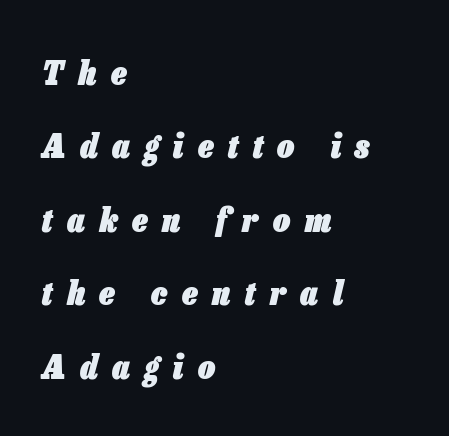
There's an unmistakable incline to the writing here. The face used here is proportionally spaced, like ordinary book or web type. Widely set lines give the paragraph a tall, airy silhouette. Layout note: lines flush left. This rendering widens character spacing well past its baseline value. Underline: absent.
